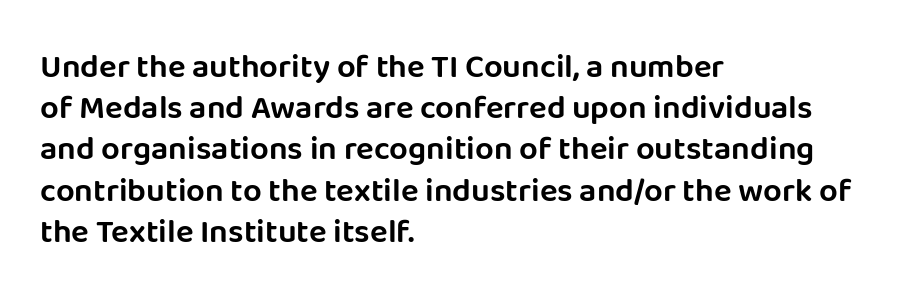
{"serif": "no", "italic": "no", "width": "normal", "stroke_contrast": "low", "x_height": "large", "monospaced": "no", "underline": "no", "align": "left", "line_spacing": "normal", "line_spacing_ratio": 1.25, "letter_spacing": "normal", "letter_spacing_em": 0.0, "glyph_px": 33}
